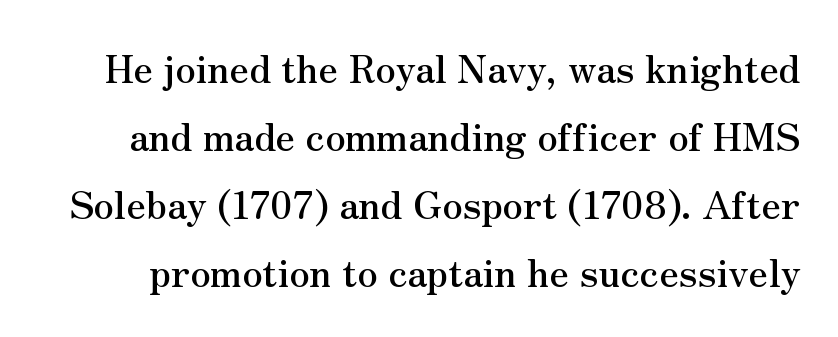
If you drew a line through each stem, it would be perfectly vertical. Check where the strokes stop: tiny serifs finish them off. Does extra space separate the letters? No, they use regular spacing. Do the characters align in a grid? No, the font is proportional.
